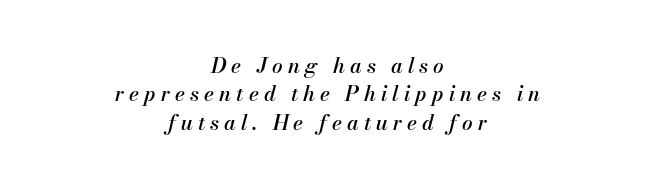
{"italic": "yes", "lean": "right", "slant_degrees": 13, "underline": "no", "align": "center", "line_spacing": "normal", "line_spacing_ratio": 1.35, "letter_spacing": "wide", "letter_spacing_em": 0.24, "glyph_px": 21}
